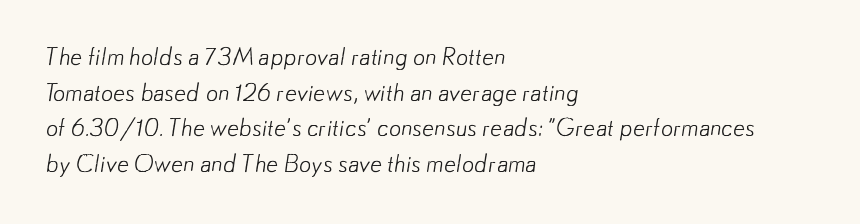
{"bold": "no", "underline": "no", "align": "left", "line_spacing": "normal", "line_spacing_ratio": 1.48, "letter_spacing": "normal", "letter_spacing_em": 0.0, "glyph_px": 24}
